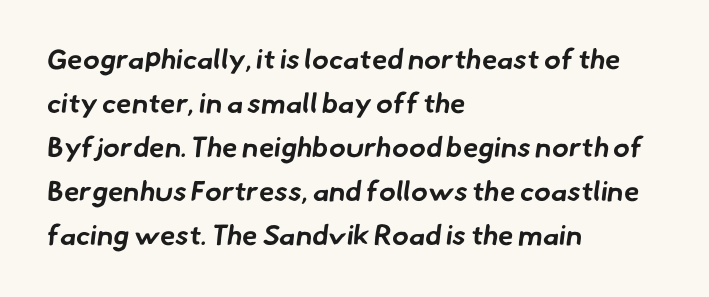
Q: Is the text bold? A: Yes.
Q: Is the typeface a serif or a sans-serif typeface? A: Sans-serif.
Q: Is the text underlined? A: No.
Q: How is the paragraph aligned? A: Left-aligned.
Q: Is the spacing between letters normal or unusually wide? A: Normal.
Q: Is the spacing between lines tight, normal or loose? A: Normal.
Q: Width (condensed, normal, or wide)? A: Normal.
Q: Stroke contrast? A: Low.
Q: x-height? A: Small.
Q: Monospaced? A: No.
